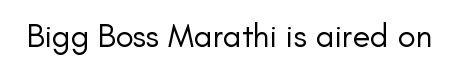
Q: Is the text bold? A: No.
Q: Is the text italic (slanted)? A: No, it is upright.
Q: Is the typeface a serif or a sans-serif typeface? A: Sans-serif.
Q: Is the text underlined? A: No.
Q: Is the spacing between letters normal or unusually wide? A: Normal.
Q: Width (condensed, normal, or wide)? A: Normal.
Q: Stroke contrast? A: Low.
Q: x-height? A: Small.
Q: Monospaced? A: No.
